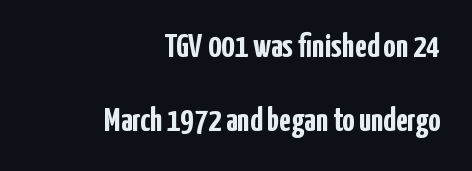
The image shows 34 px semibold, condensed sans-serif type, upright; set right-aligned, loose line spacing (2.18x), normal letter spacing, not underlined; low stroke contrast and a medium x-height.
